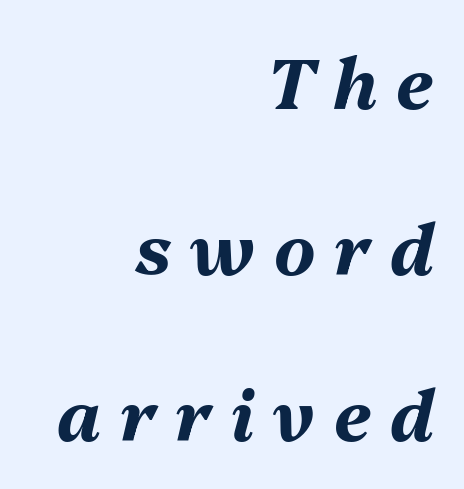
Q: Is the text bold? A: Yes.
Q: Is the text italic (slanted)? A: Yes, it leans right by about 13 degrees.
Q: Is the text underlined? A: No.
Q: How is the paragraph aligned? A: Right-aligned.
Q: Is the spacing between letters normal or unusually wide? A: Unusually wide.
Q: Is the spacing between lines tight, normal or loose? A: Loose.
Q: Width (condensed, normal, or wide)? A: Normal.
Q: Stroke contrast? A: Medium.
Q: x-height? A: Medium.
Q: Monospaced? A: No.
